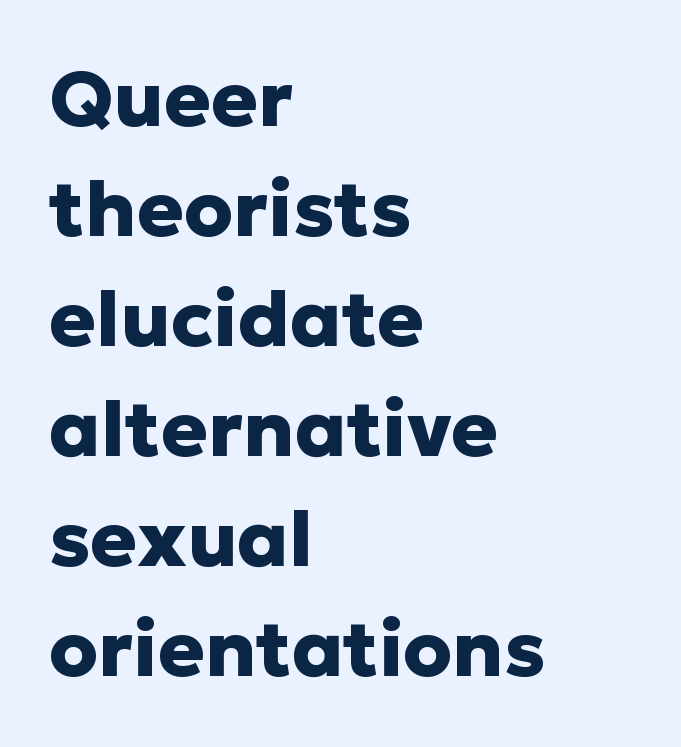
The image shows 78 px heavy sans-serif type, upright; set left-aligned, normal line spacing (1.41x), normal letter spacing, not underlined; low stroke contrast and a medium x-height.
